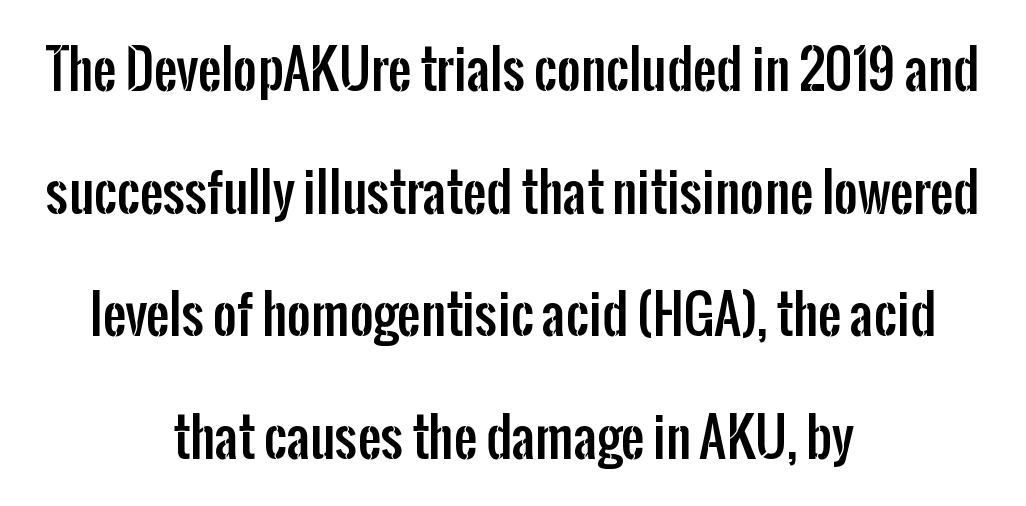
{"serif": "no", "italic": "no", "width": "condensed", "stroke_contrast": "low", "x_height": "medium", "monospaced": "no", "underline": "no", "align": "center", "line_spacing": "loose", "line_spacing_ratio": 2.36, "letter_spacing": "normal", "letter_spacing_em": 0.0, "glyph_px": 52}
